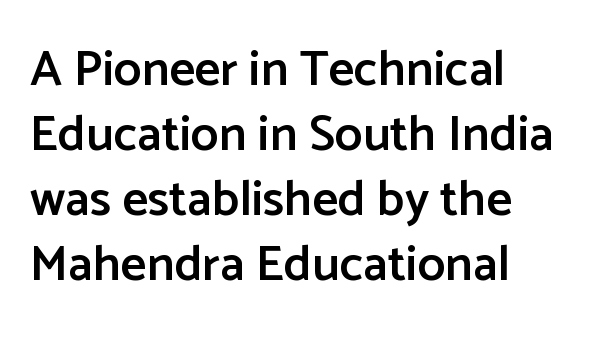
The image shows 50 px semibold sans-serif type, upright; set left-aligned, normal line spacing (1.3x), normal letter spacing, not underlined; low stroke contrast and a medium x-height.
